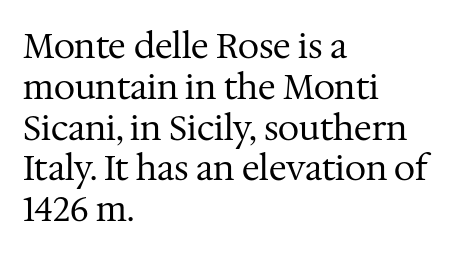
The image shows 34 px regular-weight serif type, upright; set left-aligned, line spacing 1.2x, normal letter spacing, not underlined; medium stroke contrast and a medium x-height.
